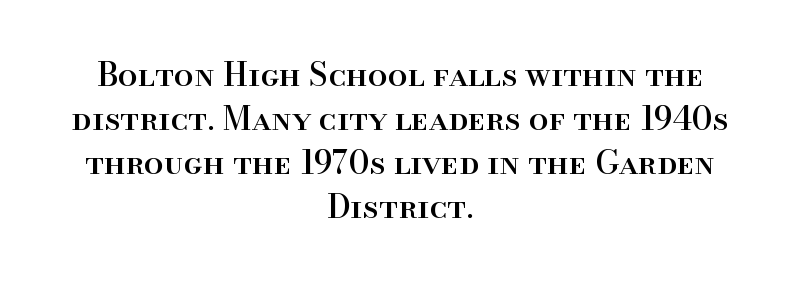
{"serif": "yes", "italic": "no", "width": "normal", "stroke_contrast": "high", "x_height": "small", "monospaced": "no", "underline": "no", "align": "center", "line_spacing": "normal", "line_spacing_ratio": 1.37, "letter_spacing": "normal", "letter_spacing_em": 0.0, "glyph_px": 32}
